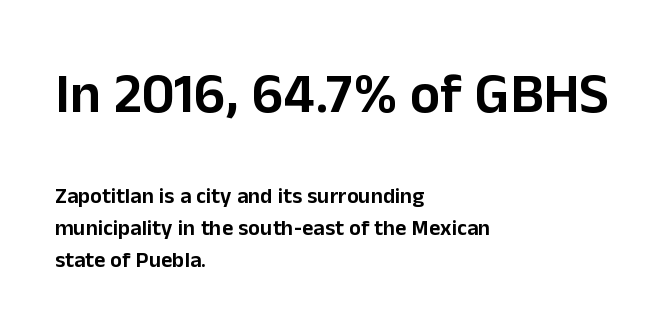
Q: Is the text italic (slanted)? A: No, it is upright.
Q: Is the typeface a serif or a sans-serif typeface? A: Sans-serif.
Q: Is the text underlined? A: No.
Q: How is the paragraph aligned? A: Left-aligned.
Q: Is the spacing between letters normal or unusually wide? A: Normal.
Q: Is the spacing between lines tight, normal or loose? A: Normal.
Q: Which block of text is set in a larger size, the first (top) or the second (bottom)? A: The first (top) one.
Q: Width (condensed, normal, or wide)? A: Normal.
Q: Stroke contrast? A: Low.
Q: x-height? A: Medium.
Q: Monospaced? A: No.
